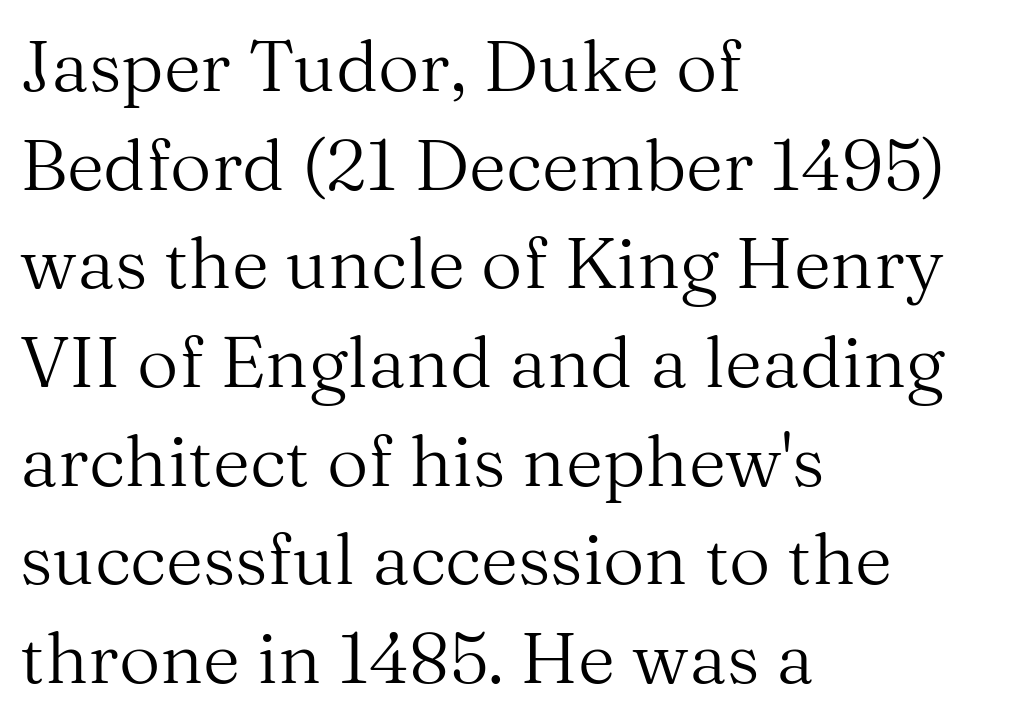
Q: Is the text bold? A: No.
Q: Is the text italic (slanted)? A: No, it is upright.
Q: Is the typeface a serif or a sans-serif typeface? A: Serif.
Q: Is the text underlined? A: No.
Q: How is the paragraph aligned? A: Left-aligned.
Q: Is the spacing between letters normal or unusually wide? A: Normal.
Q: Is the spacing between lines tight, normal or loose? A: Normal.
Q: Width (condensed, normal, or wide)? A: Normal.
Q: Stroke contrast? A: Medium.
Q: x-height? A: Medium.
Q: Monospaced? A: No.
